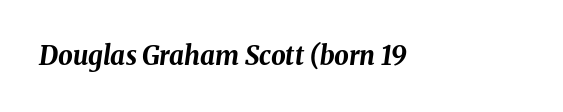
The image shows 26 px bold type, italic (leaning right); set normal letter spacing, not underlined.
